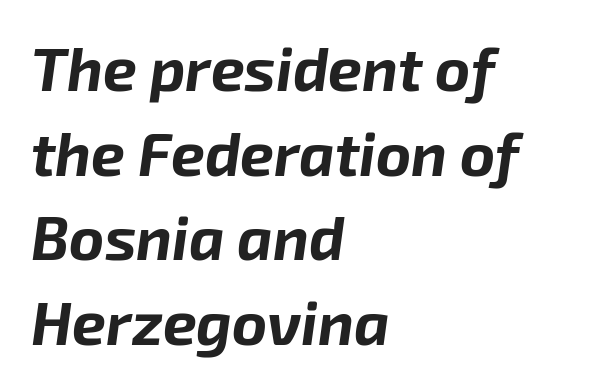
These lines keep a tight, regular rhythm from letter to letter. Italic? Definitely — the glyphs are oblique. The face used here is proportionally spaced, like ordinary book or web type. The words here are not underlined. One-word summary of the alignment: left.
